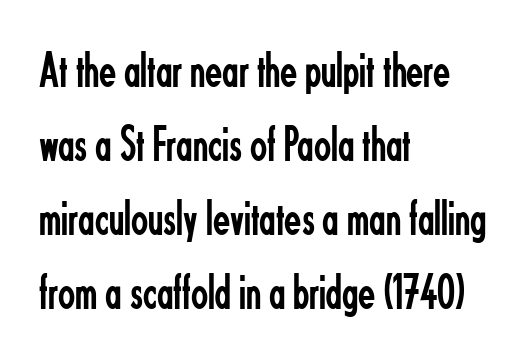
{"serif": "no", "italic": "no", "bold": "no", "weight": "regular", "width": "condensed", "stroke_contrast": "low", "x_height": "small", "monospaced": "no", "underline": "no", "align": "left", "line_spacing": "normal", "line_spacing_ratio": 1.48, "letter_spacing": "normal", "letter_spacing_em": 0.0, "glyph_px": 50}
